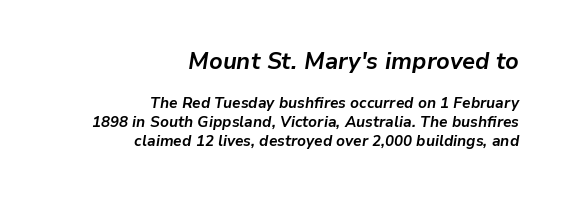
The rendering uses a bold face; every stroke is thick and dark. How are the letters spaced? Ordinarily, with no added tracking. Visually, the top section dominates because its glyphs are scaled up. These lines sit exactly where default settings would place them.
